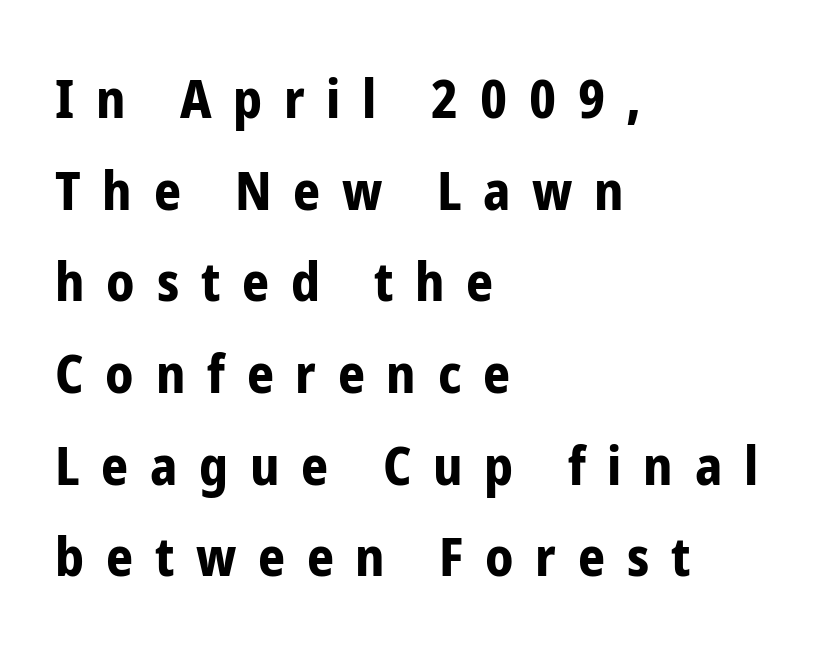
The image shows 53 px bold, condensed sans-serif type, upright; set left-aligned, line spacing 1.73x, unusually wide letter spacing (+0.41 em), not underlined; low stroke contrast and a medium x-height.
